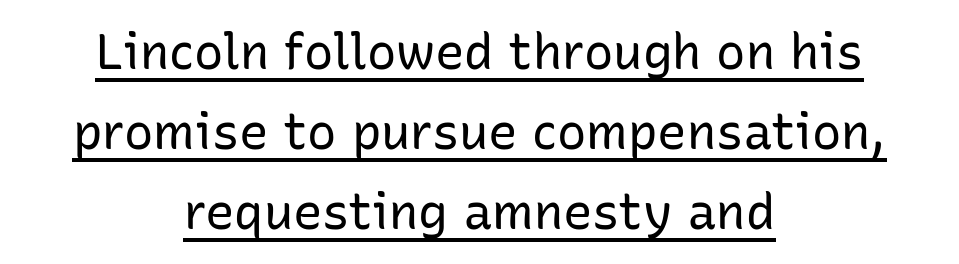
The image shows 49 px regular-weight sans-serif type, upright; set centered, normal line spacing (1.63x), normal letter spacing, underlined; low stroke contrast and a medium x-height.
